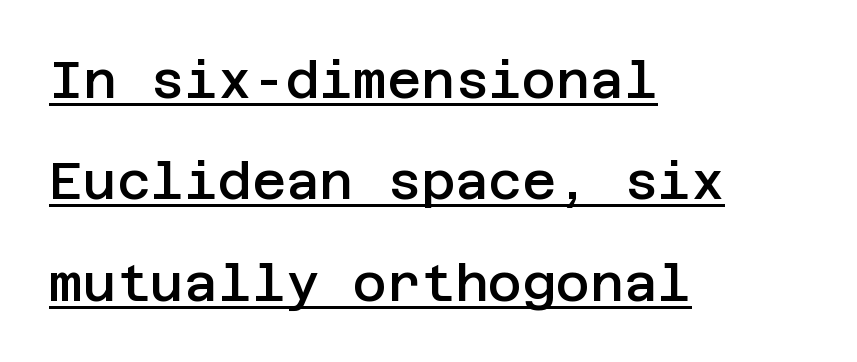
The image shows 52 px semibold sans-serif type, upright; set left-aligned, loose line spacing (1.95x), normal letter spacing, underlined; low stroke contrast and a large x-height.
